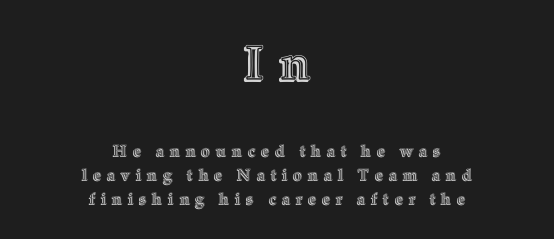
The image shows 48 px text type, upright; set centered, normal line spacing (1.51x), unusually wide letter spacing (+0.36 em), not underlined; the first (top) block is 3.0x larger; a medium x-height.
